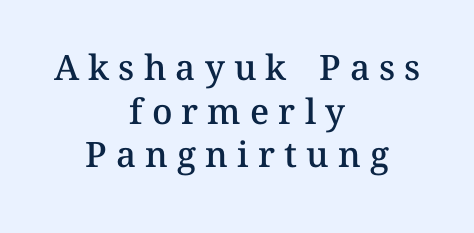
Only glyphs here, with clear space below each row. A typesetter would call this leading conventional body-copy spacing. Letter spacing: wide. The glyphs have the mass of a demibold cut, below bold. Varying glyph widths throughout — classic text-font behaviour.
